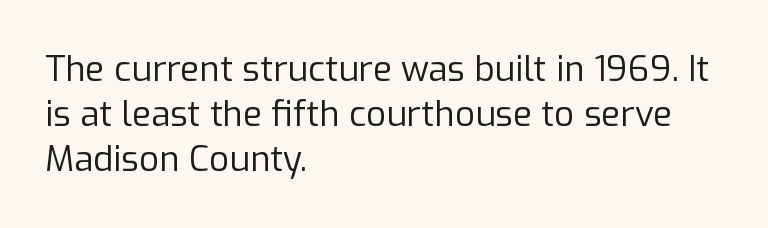
Alignment: flush left. Clear beneath every line of the passage. Posture: straight, roman, zero tilt. This reads as an unemphasized weight, regular at the heaviest. A typesetter would label this face a sans. Honestly, the letter spacing is just normal — you wouldn't notice it.
